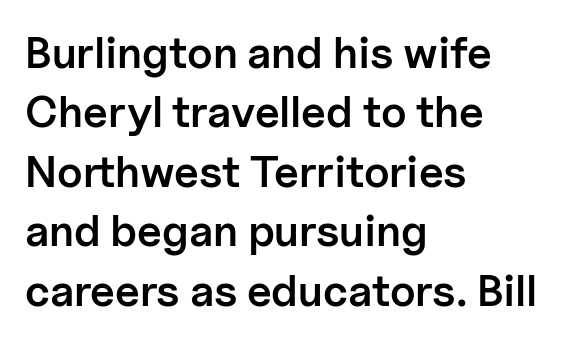
Q: Is the text bold? A: Semi-bold.
Q: Is the text italic (slanted)? A: No, it is upright.
Q: Is the typeface a serif or a sans-serif typeface? A: Sans-serif.
Q: Is the text underlined? A: No.
Q: How is the paragraph aligned? A: Left-aligned.
Q: Is the spacing between letters normal or unusually wide? A: Normal.
Q: Is the spacing between lines tight, normal or loose? A: Normal.
Q: Width (condensed, normal, or wide)? A: Normal.
Q: Stroke contrast? A: Low.
Q: x-height? A: Medium.
Q: Monospaced? A: No.
